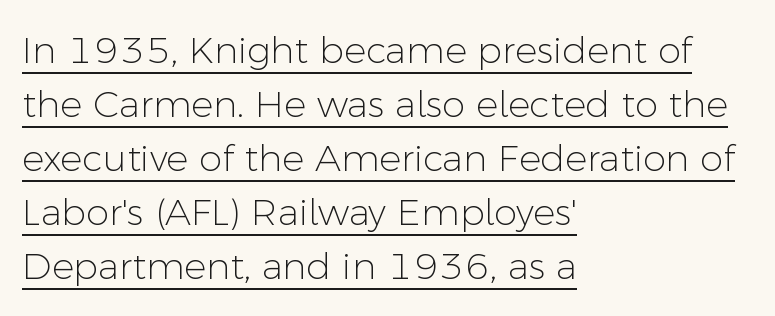
You can tell it's not italic because the verticals are truly vertical. Check where the strokes stop: nothing finishes them off — pure sans. Like a heading marked for emphasis, these lines bear an underscore. Ink coverage per letter is moderate at most.
